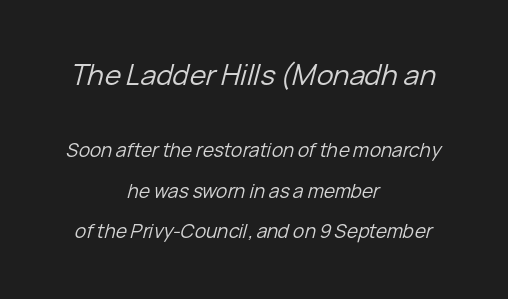
Q: Is the text bold? A: No.
Q: Is the text italic (slanted)? A: Yes, it leans right by about 15 degrees.
Q: Is the text underlined? A: No.
Q: How is the paragraph aligned? A: Centered.
Q: Is the spacing between letters normal or unusually wide? A: Normal.
Q: Is the spacing between lines tight, normal or loose? A: Loose.
Q: Which block of text is set in a larger size, the first (top) or the second (bottom)? A: The first (top) one.
Q: Width (condensed, normal, or wide)? A: Normal.
Q: Stroke contrast? A: Low.
Q: x-height? A: Medium.
Q: Monospaced? A: No.
